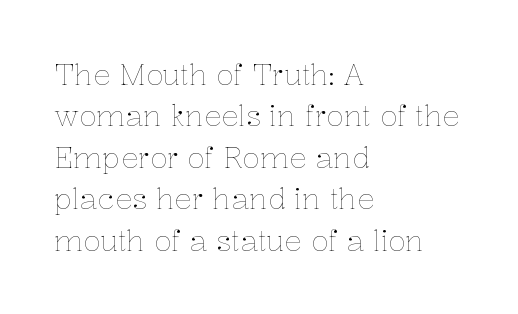
The image shows 29 px thin type, upright; set left-aligned, normal line spacing (1.43x), normal letter spacing, not underlined; low stroke contrast and a medium x-height.
